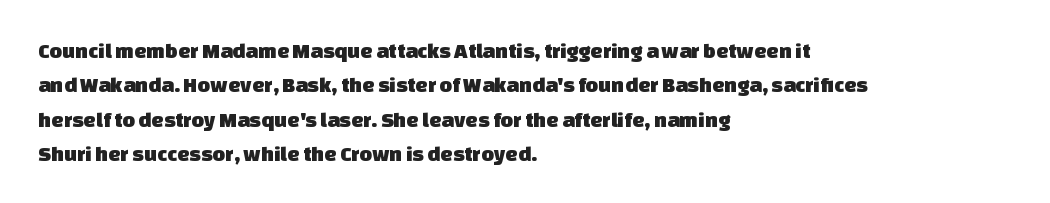
{"underline": "no", "align": "left", "line_spacing": "normal", "line_spacing_ratio": 1.56, "letter_spacing": "normal", "letter_spacing_em": 0.0, "glyph_px": 22}
